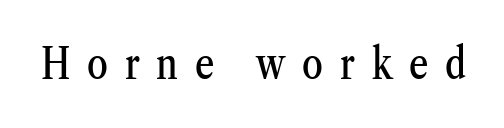
{"serif": "yes", "italic": "no", "width": "condensed", "stroke_contrast": "medium", "x_height": "medium", "monospaced": "no", "underline": "no", "letter_spacing": "wide", "letter_spacing_em": 0.4, "glyph_px": 42}
